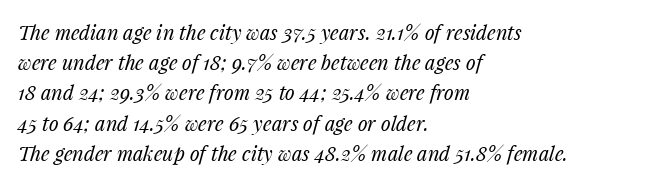
The space between consecutive lines is moderate. The strokes are not fattened; the text isn't bold. Here the glyphs are tracked normally, forming tight word shapes. Underline: absent.
